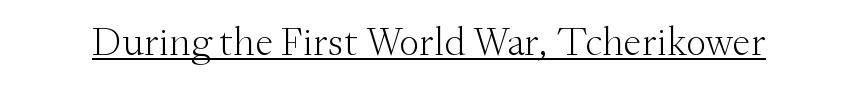
Is this a fixed-width face? No — the glyphs have proportional, varying widths. Each word holds together tightly as a unit, with standard inter-letter gaps. The letters stand upright; this is a roman face. Weight: not bold — regular or lighter. Serifs: yes, visible at the terminals of the letterforms.
